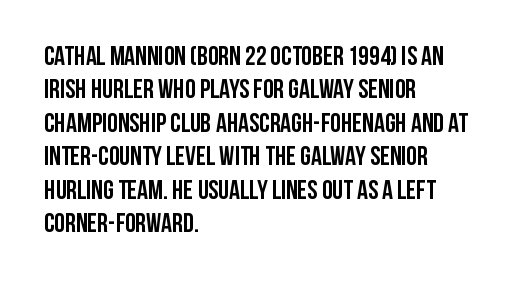
The image shows 27 px bold type, upright; set left-aligned, line spacing 1.24x, normal letter spacing, not underlined.
